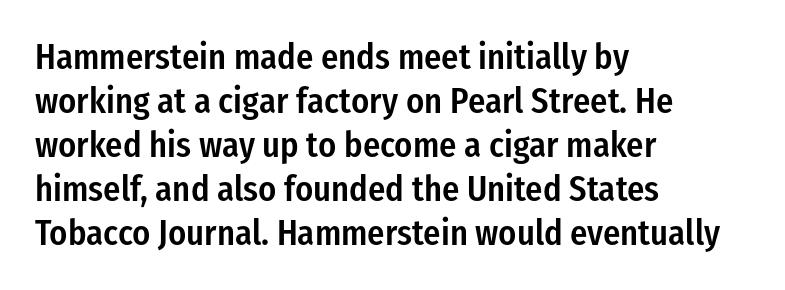
Q: Is the text bold? A: Semi-bold.
Q: Is the text italic (slanted)? A: No, it is upright.
Q: Is the typeface a serif or a sans-serif typeface? A: Sans-serif.
Q: Is the text underlined? A: No.
Q: How is the paragraph aligned? A: Left-aligned.
Q: Is the spacing between letters normal or unusually wide? A: Normal.
Q: Width (condensed, normal, or wide)? A: Condensed.
Q: Stroke contrast? A: Low.
Q: x-height? A: Medium.
Q: Monospaced? A: No.
